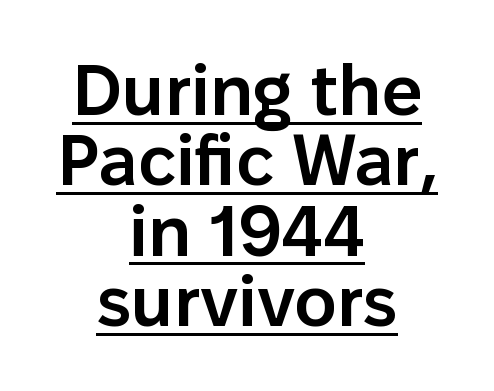
{"serif": "no", "italic": "no", "bold": "semi", "weight": "semibold", "width": "normal", "stroke_contrast": "low", "x_height": "medium", "monospaced": "no", "underline": "yes", "align": "center", "line_spacing": "tight", "line_spacing_ratio": 0.99, "letter_spacing": "normal", "letter_spacing_em": 0.0, "glyph_px": 71}
